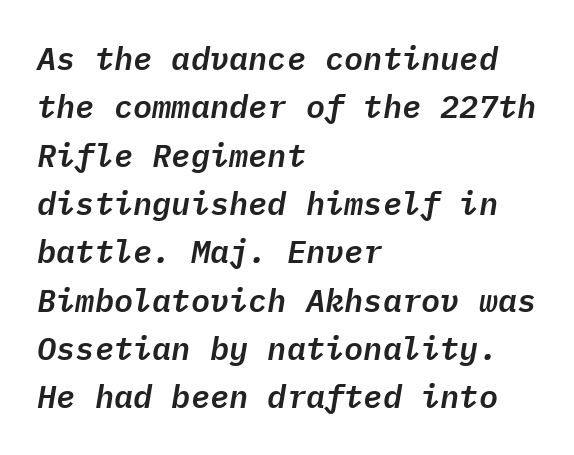
Q: Is the text italic (slanted)? A: Yes, it leans right by about 9 degrees.
Q: Is the text underlined? A: No.
Q: How is the paragraph aligned? A: Left-aligned.
Q: Is the spacing between letters normal or unusually wide? A: Normal.
Q: Is the spacing between lines tight, normal or loose? A: Normal.
Q: Width (condensed, normal, or wide)? A: Normal.
Q: Stroke contrast? A: Low.
Q: x-height? A: Medium.
Q: Monospaced? A: Yes.
